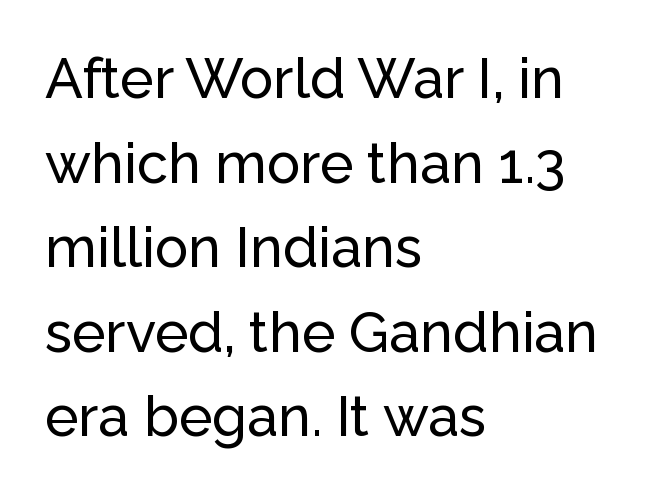
{"serif": "no", "italic": "no", "width": "normal", "stroke_contrast": "low", "x_height": "medium", "monospaced": "no", "underline": "no", "align": "left", "line_spacing": "normal", "line_spacing_ratio": 1.51, "letter_spacing": "normal", "letter_spacing_em": 0.0, "glyph_px": 56}
